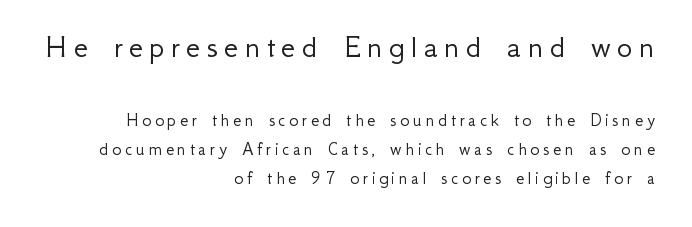
Nope, not italic — everything's standing straight. Is this a sans? Yes — the strokes have no serifs. Only glyphs here, with clear space below each row. Does the bottom block carry the larger type? No, the top block does. The passage shown stacks its lines at a standard gap. Notice how the passage keeps a crisp vertical edge on the right only.
